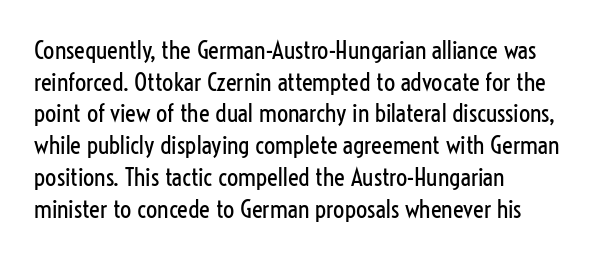
{"italic": "no", "bold": "no", "underline": "no", "align": "left", "line_spacing": "normal", "line_spacing_ratio": 1.27, "letter_spacing": "normal", "letter_spacing_em": 0.0, "glyph_px": 25}
